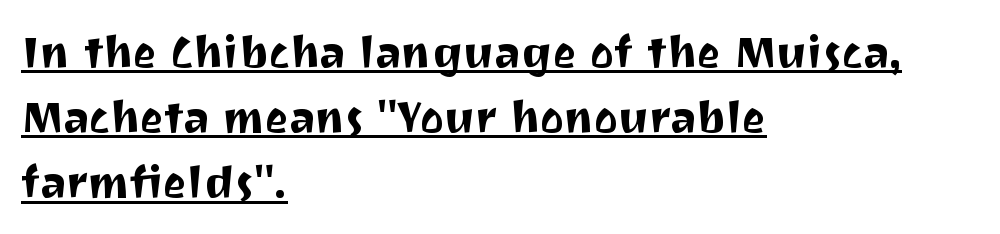
The image shows 45 px sans-serif type, upright; set left-aligned, normal line spacing (1.45x), normal letter spacing, underlined; medium stroke contrast and a medium x-height.
